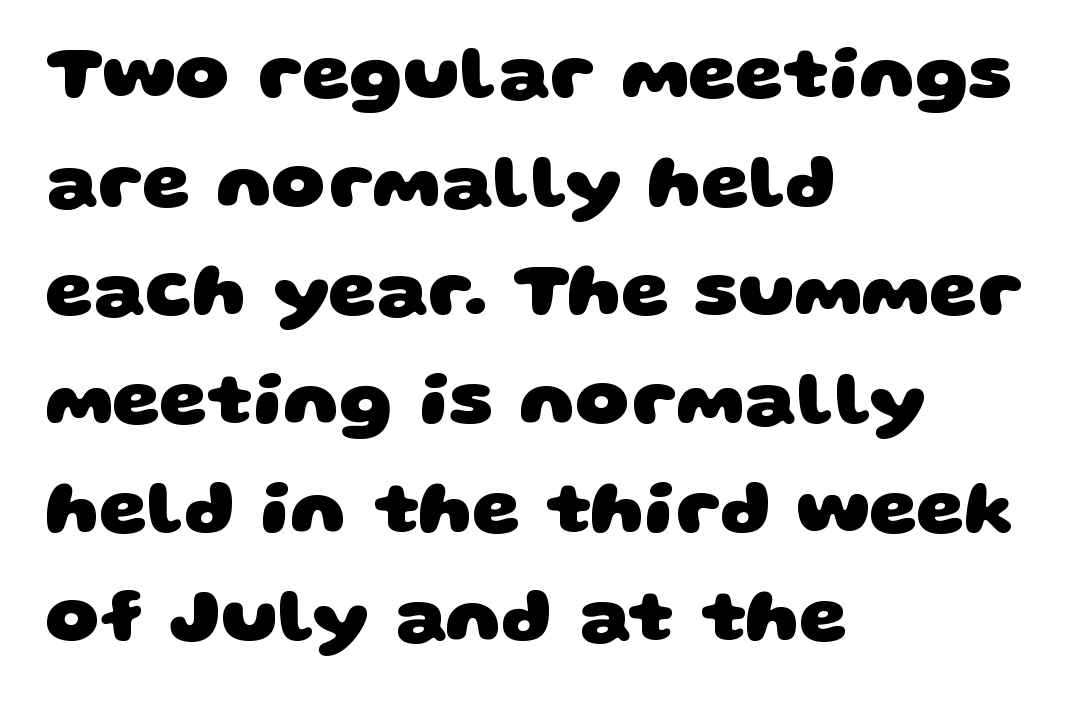
The image shows 76 px heavy, wide sans-serif type; set left-aligned, normal line spacing (1.43x), normal letter spacing, not underlined; low stroke contrast and a large x-height.
